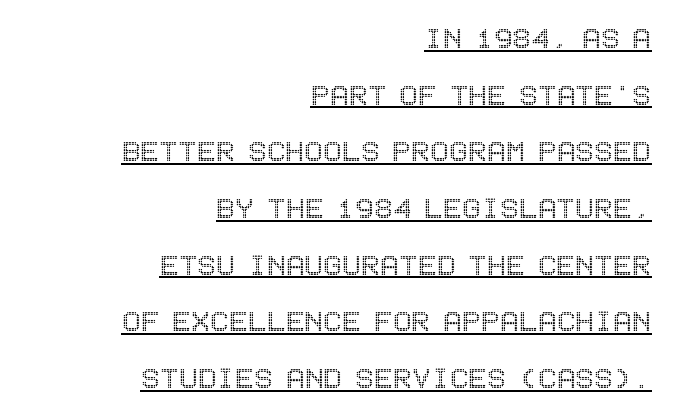
Q: Is the text italic (slanted)? A: No, it is upright.
Q: Is the text underlined? A: Yes.
Q: How is the paragraph aligned? A: Right-aligned.
Q: Is the spacing between letters normal or unusually wide? A: Normal.
Q: Is the spacing between lines tight, normal or loose? A: Normal.
Q: Width (condensed, normal, or wide)? A: Condensed.
Q: x-height? A: Large.
